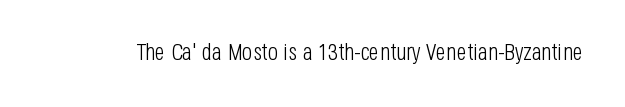
The image shows 24 px text type, upright; set normal letter spacing, not underlined.
